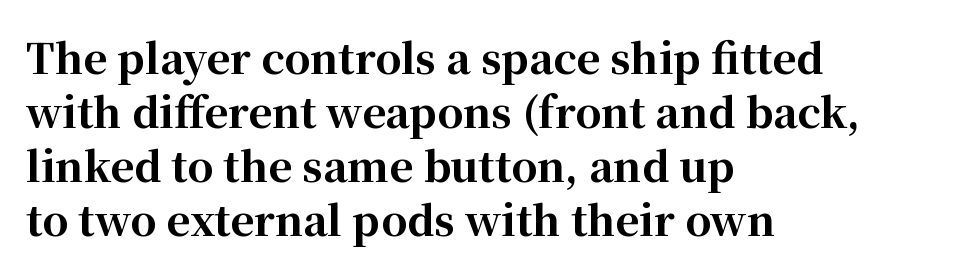
Do the letters lean? They stand straight. A normal amount of white space separates one row of letters from the next. The rendering anchors every line to the left-hand side. A typesetter would call this proportional, since set widths differ per character. The passage shown is emphatically bold.
